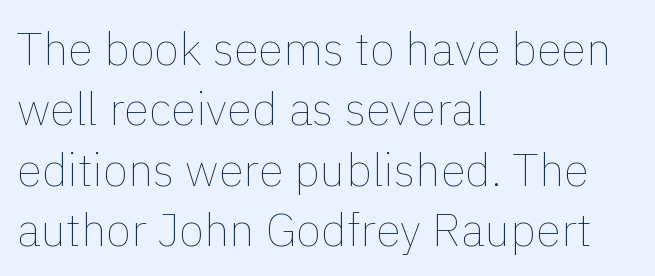
Casual observation: everything's shoved over to the left. The type is set solid horizontally, with unmodified tracking. Upright lettering throughout. No extra ink here — the face is not bold. Notice how descenders clear the ascenders below comfortably — that's standard leading. No word sits above an underline.
